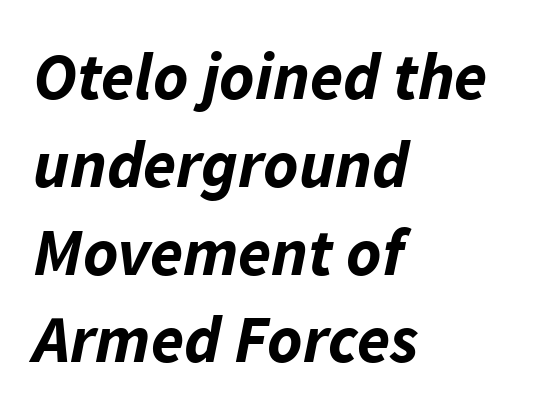
Q: Is the text bold? A: Yes.
Q: Is the text italic (slanted)? A: Yes, it leans right by about 11 degrees.
Q: Is the text underlined? A: No.
Q: How is the paragraph aligned? A: Left-aligned.
Q: Is the spacing between letters normal or unusually wide? A: Normal.
Q: Is the spacing between lines tight, normal or loose? A: Normal.
Q: Width (condensed, normal, or wide)? A: Normal.
Q: Stroke contrast? A: Low.
Q: x-height? A: Medium.
Q: Monospaced? A: No.
